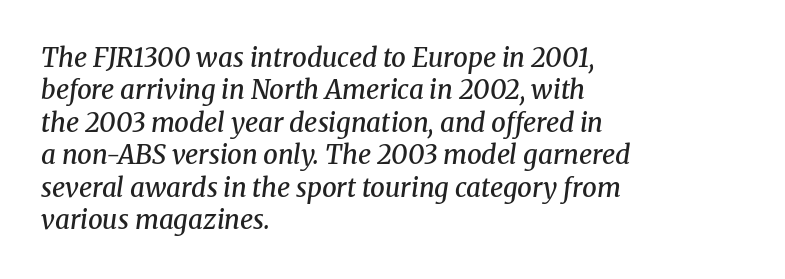
Q: Is the text bold? A: Semi-bold.
Q: Is the text italic (slanted)? A: Yes, it leans right by about 8 degrees.
Q: Is the text underlined? A: No.
Q: How is the paragraph aligned? A: Left-aligned.
Q: Is the spacing between letters normal or unusually wide? A: Normal.
Q: Is the spacing between lines tight, normal or loose? A: Normal.
